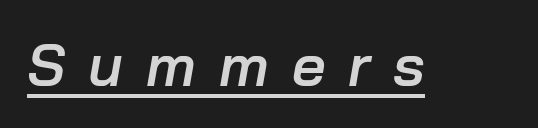
Q: Is the text bold? A: Semi-bold.
Q: Is the text italic (slanted)? A: Yes, it leans right by about 10 degrees.
Q: Is the text underlined? A: Yes.
Q: Is the spacing between letters normal or unusually wide? A: Unusually wide.
Q: Width (condensed, normal, or wide)? A: Normal.
Q: Stroke contrast? A: Low.
Q: x-height? A: Medium.
Q: Monospaced? A: No.
